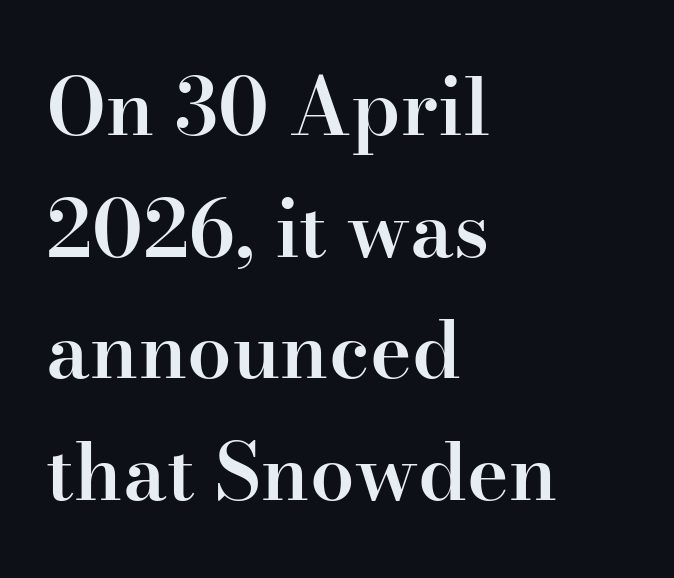
Q: Is the text bold? A: Semi-bold.
Q: Is the text italic (slanted)? A: No, it is upright.
Q: Is the typeface a serif or a sans-serif typeface? A: Serif.
Q: Is the text underlined? A: No.
Q: How is the paragraph aligned? A: Left-aligned.
Q: Is the spacing between letters normal or unusually wide? A: Normal.
Q: Is the spacing between lines tight, normal or loose? A: Normal.
Q: Width (condensed, normal, or wide)? A: Normal.
Q: Stroke contrast? A: High.
Q: x-height? A: Small.
Q: Monospaced? A: No.
